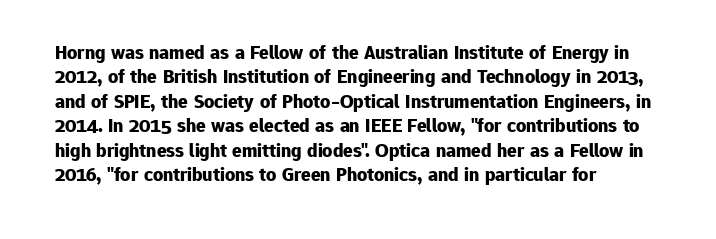
Q: Is the text bold? A: Yes.
Q: Is the text italic (slanted)? A: No, it is upright.
Q: Is the text underlined? A: No.
Q: How is the paragraph aligned? A: Left-aligned.
Q: Is the spacing between letters normal or unusually wide? A: Normal.
